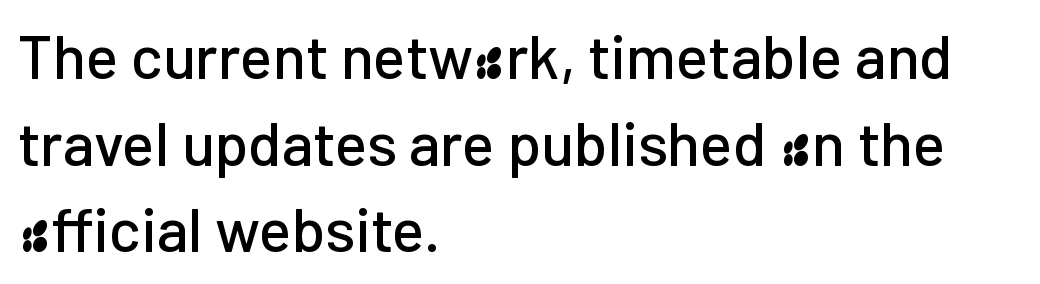
In terms of posture, this sample is upright. The compositor pushed each line to the left boundary. Each letter keeps its own natural width here, so spacing adapts to shape. These lines are composed in type without serifs.
